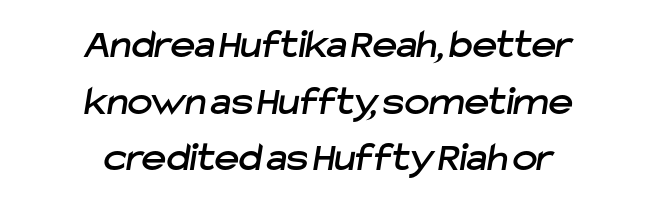
The image shows 42 px sans-serif type; set centered, normal line spacing (1.35x), normal letter spacing, not underlined; low stroke contrast and a medium x-height.
